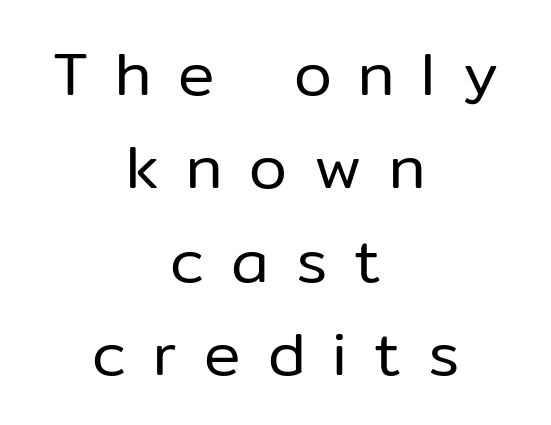
The image shows 61 px regular-weight sans-serif type, upright; set centered, normal line spacing (1.53x), unusually wide letter spacing (+0.44 em), not underlined; low stroke contrast and a medium x-height.
